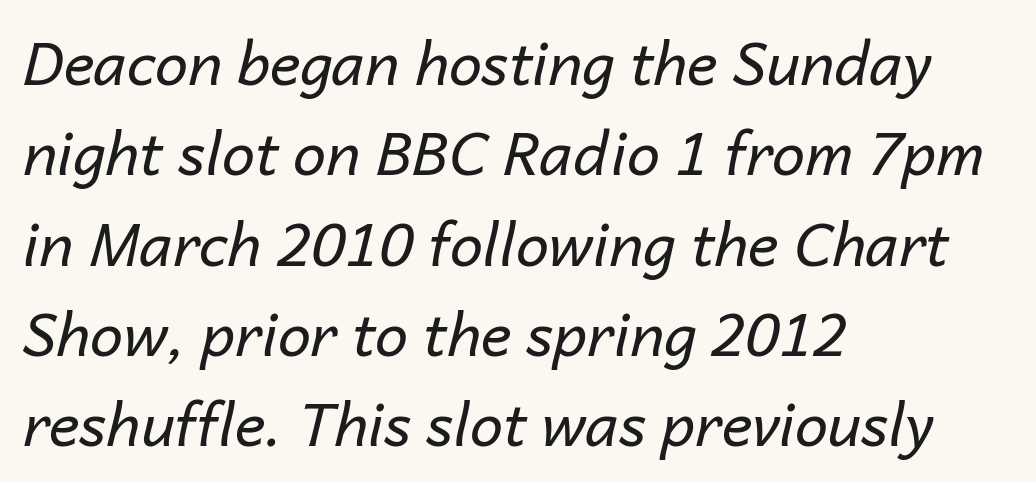
Q: Is the text bold? A: No.
Q: Is the text italic (slanted)? A: Yes, it leans right by about 14 degrees.
Q: Is the text underlined? A: No.
Q: How is the paragraph aligned? A: Left-aligned.
Q: Is the spacing between letters normal or unusually wide? A: Normal.
Q: Is the spacing between lines tight, normal or loose? A: Normal.
Q: Width (condensed, normal, or wide)? A: Normal.
Q: Stroke contrast? A: Low.
Q: x-height? A: Medium.
Q: Monospaced? A: No.
